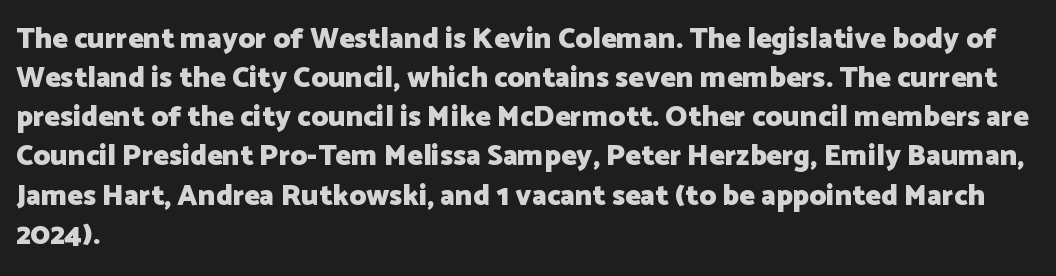
The image shows 29 px heavy sans-serif type, upright; set left-aligned, normal line spacing (1.35x), normal letter spacing, not underlined; low stroke contrast and a medium x-height.
